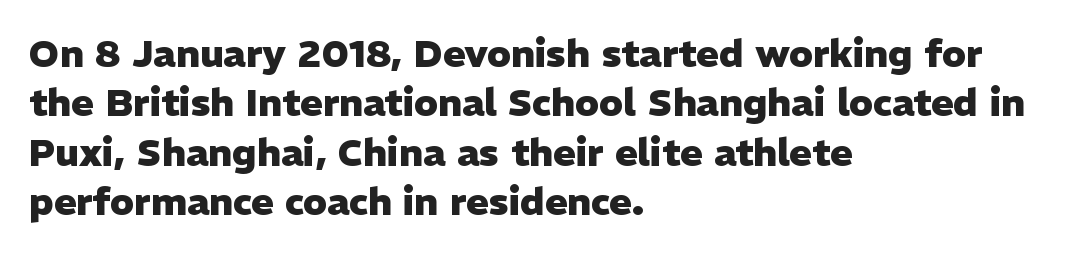
Q: Is the text bold? A: Yes.
Q: Is the text italic (slanted)? A: No, it is upright.
Q: Is the typeface a serif or a sans-serif typeface? A: Sans-serif.
Q: Is the text underlined? A: No.
Q: How is the paragraph aligned? A: Left-aligned.
Q: Is the spacing between letters normal or unusually wide? A: Normal.
Q: Is the spacing between lines tight, normal or loose? A: Normal.
Q: Width (condensed, normal, or wide)? A: Normal.
Q: Stroke contrast? A: Low.
Q: x-height? A: Medium.
Q: Monospaced? A: No.
